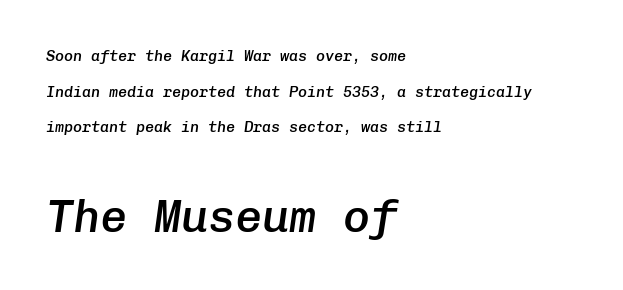
The image shows 45 px semibold type, italic (leaning right), monospaced; set left-aligned, loose line spacing (2.37x), normal letter spacing, not underlined; the second (bottom) block is 3.0x larger; low stroke contrast and a medium x-height.
